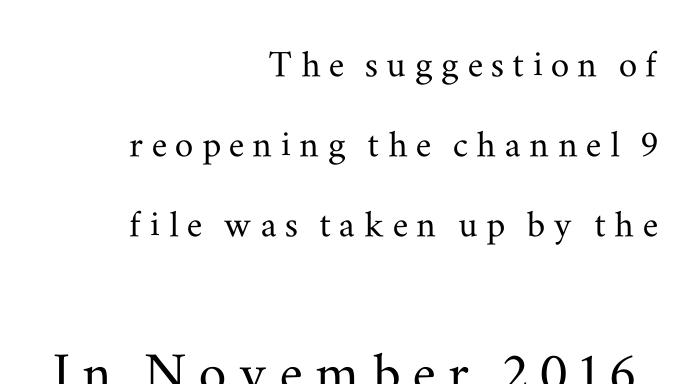
{"serif": "yes", "italic": "no", "width": "wide", "stroke_contrast": "medium", "x_height": "small", "monospaced": "no", "underline": "no", "align": "right", "line_spacing_ratio": 1.74, "larger_block": "second", "size_ratio": 1.5, "glyph_px": 69}
